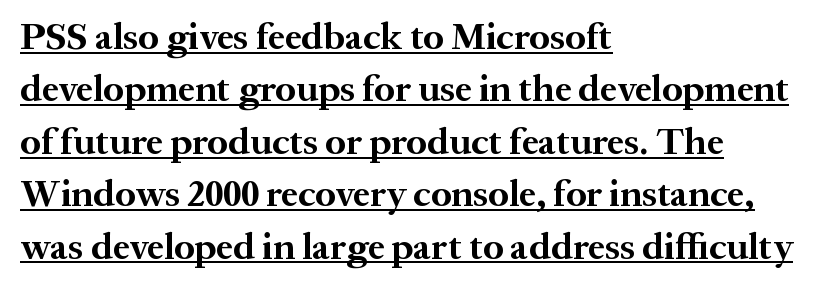
Q: Is the text bold? A: Yes.
Q: Is the text italic (slanted)? A: No, it is upright.
Q: Is the typeface a serif or a sans-serif typeface? A: Serif.
Q: Is the text underlined? A: Yes.
Q: How is the paragraph aligned? A: Left-aligned.
Q: Is the spacing between letters normal or unusually wide? A: Normal.
Q: Is the spacing between lines tight, normal or loose? A: Normal.
Q: Width (condensed, normal, or wide)? A: Normal.
Q: Stroke contrast? A: Medium.
Q: x-height? A: Medium.
Q: Monospaced? A: No.
